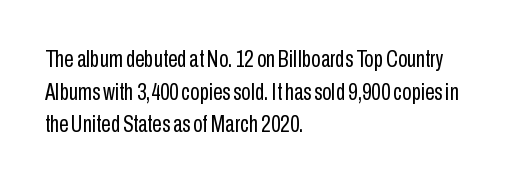
Q: Is the text bold? A: No.
Q: Is the text italic (slanted)? A: No, it is upright.
Q: Is the text underlined? A: No.
Q: How is the paragraph aligned? A: Left-aligned.
Q: Is the spacing between letters normal or unusually wide? A: Normal.
Q: Is the spacing between lines tight, normal or loose? A: Normal.
